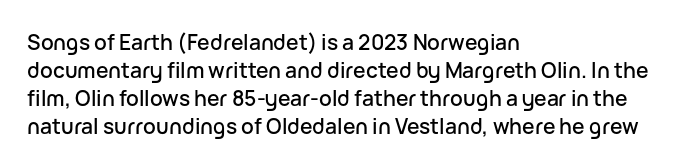
{"italic": "no", "underline": "no", "align": "left", "line_spacing": "normal", "line_spacing_ratio": 1.33, "letter_spacing": "normal", "letter_spacing_em": 0.0, "glyph_px": 21}
